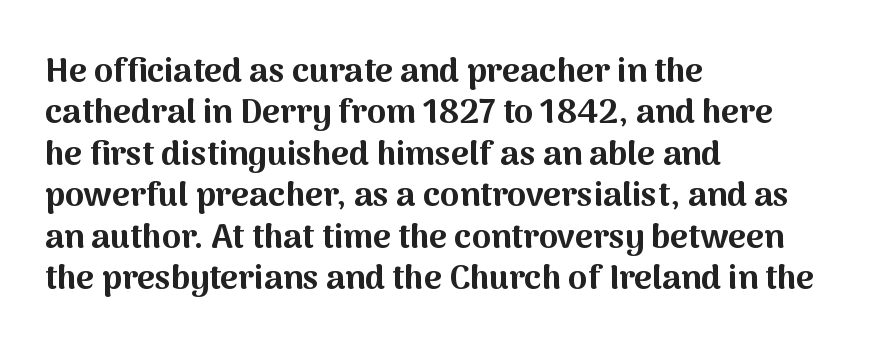
{"serif": "no", "italic": "no", "bold": "yes", "weight": "bold", "width": "normal", "stroke_contrast": "medium", "x_height": "medium", "monospaced": "no", "underline": "no", "align": "left", "line_spacing_ratio": 1.22, "letter_spacing": "normal", "letter_spacing_em": 0.0, "glyph_px": 34}
